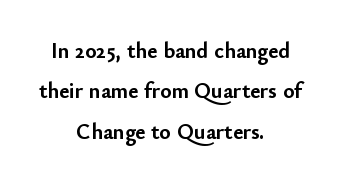
Ascenders rise straight up at ninety degrees. Plenty of ink on the page — the face is bold. In CSS terms this would be text-align: center. Unmarked baselines from the first word to the last. Students, note that the glyphs here touch the page at normal intervals.
